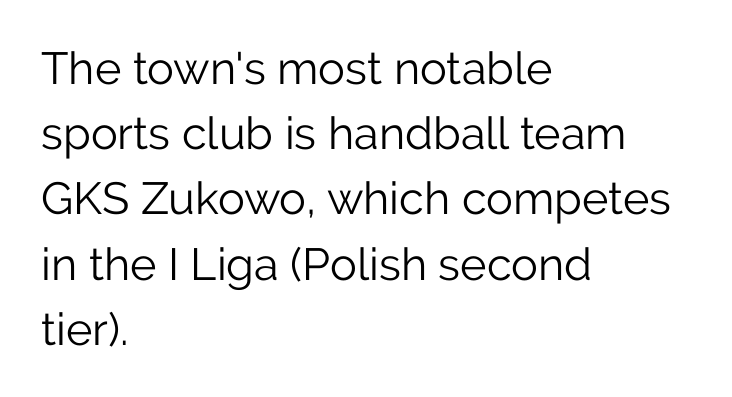
The image shows 45 px light sans-serif type, upright; set left-aligned, normal line spacing (1.45x), normal letter spacing, not underlined; low stroke contrast and a medium x-height.
